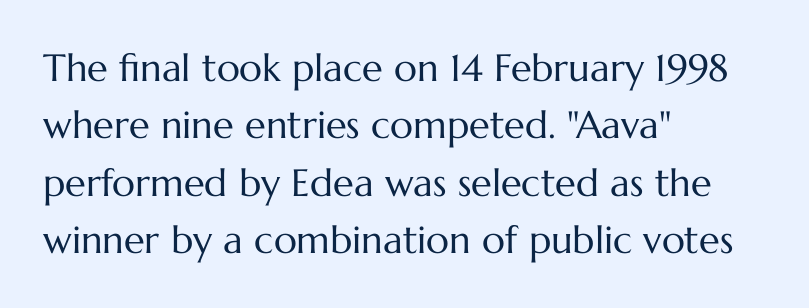
The passage is arranged the way most books set body copy — flush left. The face used here is proportionally spaced, like ordinary book or web type. Vertical strokes here are truly vertical. Bare-footed words on every line. The lines sit at an ordinary, default distance from one another. The font is comparable to plain body text, perhaps lighter.
